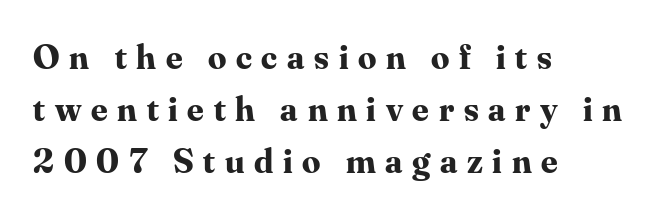
{"serif": "yes", "italic": "no", "bold": "yes", "weight": "bold", "width": "normal", "stroke_contrast": "medium", "x_height": "small", "monospaced": "no", "underline": "no", "align": "left", "line_spacing": "normal", "line_spacing_ratio": 1.45, "letter_spacing": "wide", "letter_spacing_em": 0.27, "glyph_px": 36}
